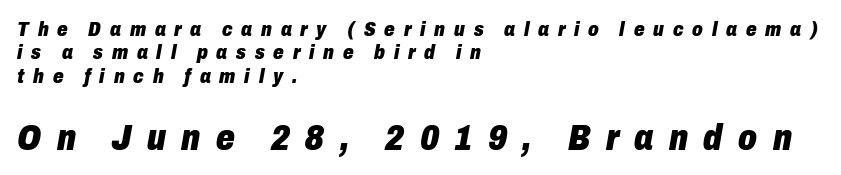
Q: Is the text bold? A: Yes.
Q: Is the text italic (slanted)? A: Yes, it leans right by about 10 degrees.
Q: Is the text underlined? A: No.
Q: How is the paragraph aligned? A: Left-aligned.
Q: Is the spacing between letters normal or unusually wide? A: Unusually wide.
Q: Is the spacing between lines tight, normal or loose? A: Tight.
Q: Which block of text is set in a larger size, the first (top) or the second (bottom)? A: The second (bottom) one.
Q: Width (condensed, normal, or wide)? A: Condensed.
Q: Stroke contrast? A: Low.
Q: x-height? A: Medium.
Q: Monospaced? A: No.
